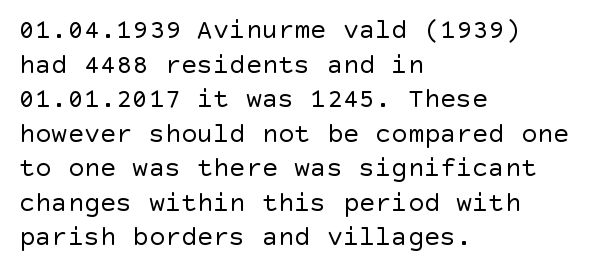
The block of text has a typical density, with ordinary space between rows. Which margin do the lines hug? The left one — the right edge is uneven. The space directly below the letters is spotless. This is the regular roman posture of the typeface. Does extra space separate the letters? No, they use regular spacing.
